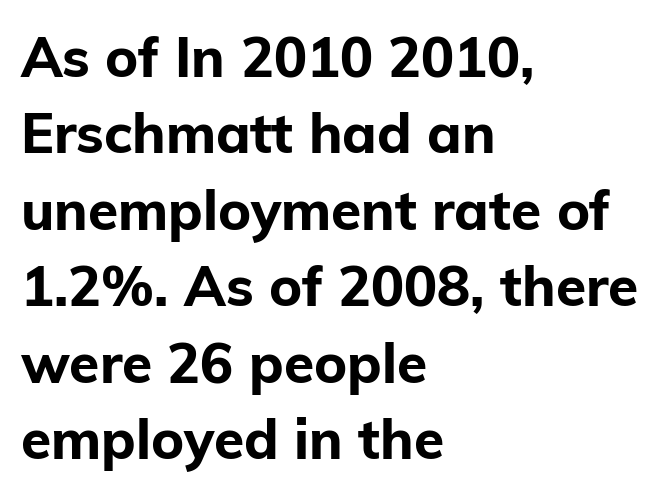
The image shows 55 px bold sans-serif type, upright; set left-aligned, normal line spacing (1.39x), normal letter spacing, not underlined; low stroke contrast and a medium x-height.
